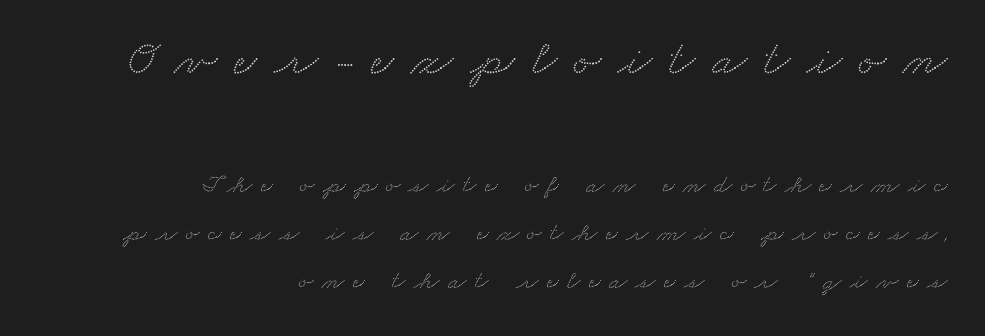
The type is letterspaced generously, with wide tracking. Typeset ragged left — the right edge is the straight one. Anything drawn beneath the words? Only blank space. These lines are rendered in a variable-pitch font. Between these two stacked blocks, the higher one wins on size.
